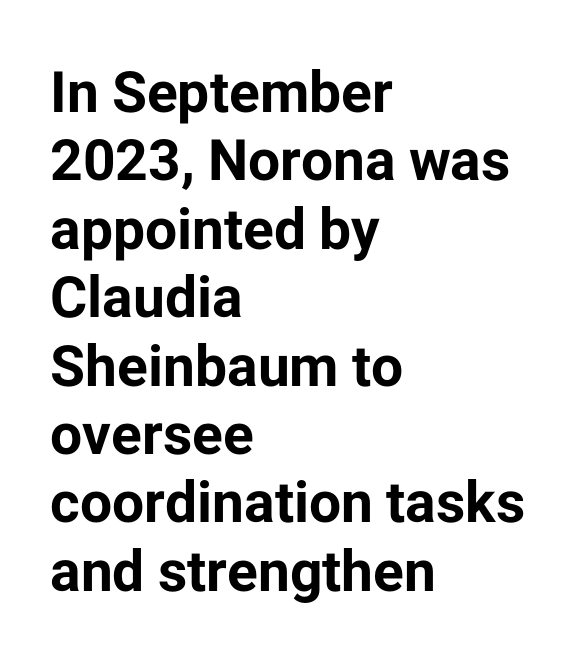
Q: Is the text bold? A: Yes.
Q: Is the text italic (slanted)? A: No, it is upright.
Q: Is the typeface a serif or a sans-serif typeface? A: Sans-serif.
Q: Is the text underlined? A: No.
Q: How is the paragraph aligned? A: Left-aligned.
Q: Is the spacing between letters normal or unusually wide? A: Normal.
Q: Width (condensed, normal, or wide)? A: Normal.
Q: Stroke contrast? A: Low.
Q: x-height? A: Medium.
Q: Monospaced? A: No.
